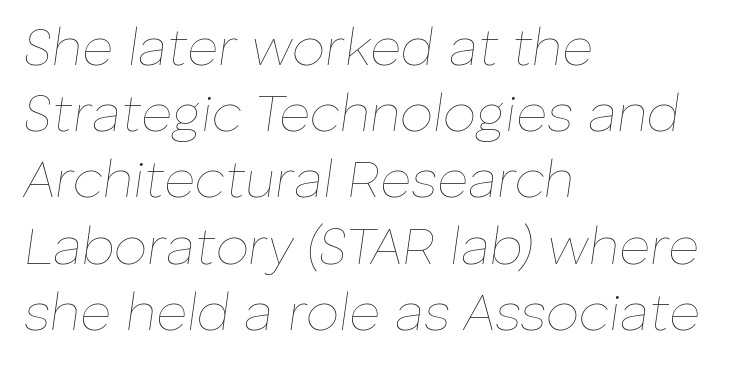
Q: Is the text bold? A: No.
Q: Is the text italic (slanted)? A: Yes, it leans right by about 8 degrees.
Q: Is the text underlined? A: No.
Q: How is the paragraph aligned? A: Left-aligned.
Q: Is the spacing between letters normal or unusually wide? A: Normal.
Q: Is the spacing between lines tight, normal or loose? A: Normal.
Q: Width (condensed, normal, or wide)? A: Normal.
Q: Stroke contrast? A: Low.
Q: x-height? A: Medium.
Q: Monospaced? A: No.
